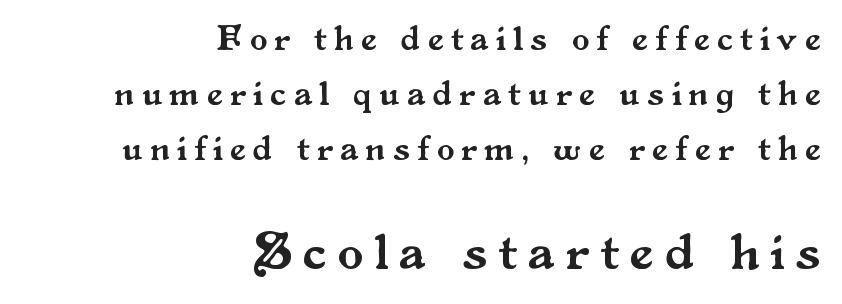
Q: Is the text italic (slanted)? A: No, it is upright.
Q: Is the typeface a serif or a sans-serif typeface? A: Serif.
Q: Is the text underlined? A: No.
Q: How is the paragraph aligned? A: Right-aligned.
Q: Is the spacing between letters normal or unusually wide? A: Unusually wide.
Q: Is the spacing between lines tight, normal or loose? A: Normal.
Q: Which block of text is set in a larger size, the first (top) or the second (bottom)? A: The second (bottom) one.
Q: Width (condensed, normal, or wide)? A: Normal.
Q: Stroke contrast? A: Medium.
Q: x-height? A: Small.
Q: Monospaced? A: No.
